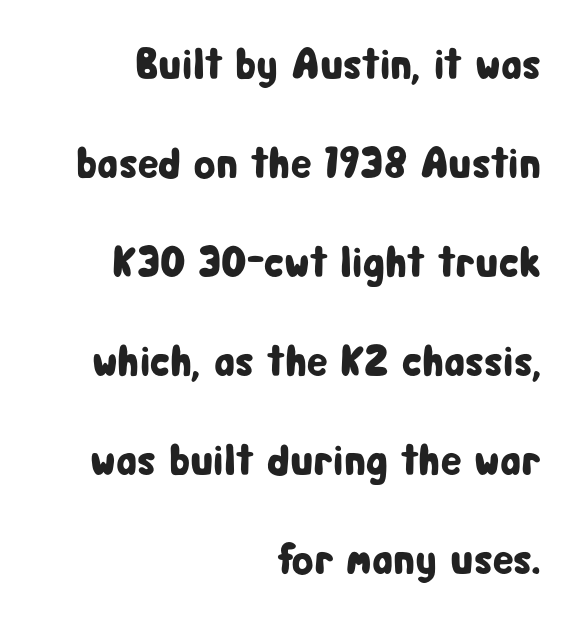
Q: Is the text italic (slanted)? A: No, it is upright.
Q: Is the typeface a serif or a sans-serif typeface? A: Sans-serif.
Q: Is the text underlined? A: No.
Q: How is the paragraph aligned? A: Right-aligned.
Q: Is the spacing between letters normal or unusually wide? A: Normal.
Q: Is the spacing between lines tight, normal or loose? A: Loose.
Q: Width (condensed, normal, or wide)? A: Condensed.
Q: Stroke contrast? A: Low.
Q: x-height? A: Medium.
Q: Monospaced? A: No.
